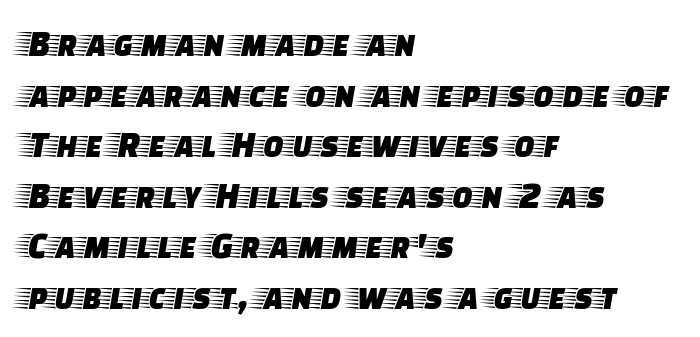
{"serif": "yes", "width": "wide", "stroke_contrast": "low", "x_height": "large", "monospaced": "no", "underline": "no", "align": "left", "line_spacing": "normal", "line_spacing_ratio": 1.33, "letter_spacing": "normal", "letter_spacing_em": 0.0, "glyph_px": 38}
